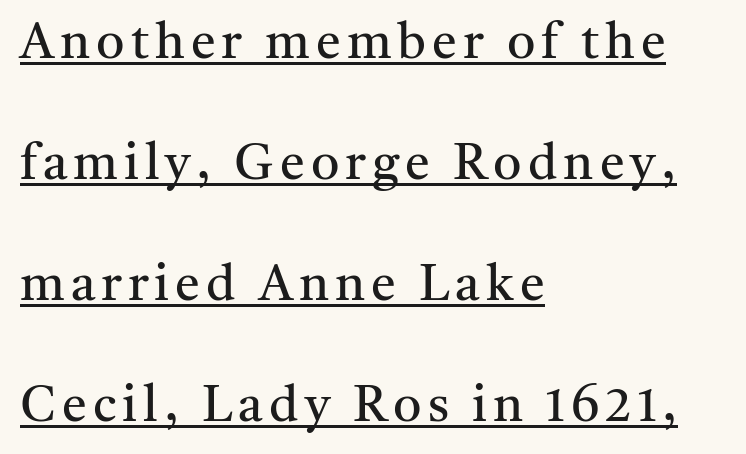
Each letter keeps its own natural width here, so spacing adapts to shape. The ragged edge is on the right, which tells us the setting is flush left. You can tell it's not italic because the verticals are truly vertical. Ink coverage per letter is moderate at most. Quick note: interline space is abundant.
